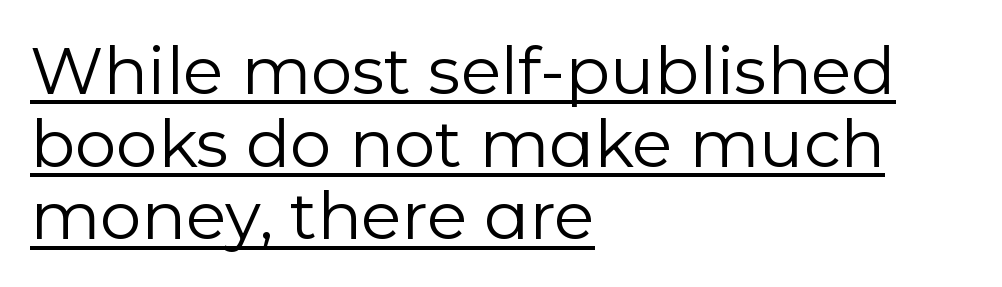
Q: Is the text bold? A: No.
Q: Is the text italic (slanted)? A: No, it is upright.
Q: Is the typeface a serif or a sans-serif typeface? A: Sans-serif.
Q: Is the text underlined? A: Yes.
Q: How is the paragraph aligned? A: Left-aligned.
Q: Is the spacing between letters normal or unusually wide? A: Normal.
Q: Is the spacing between lines tight, normal or loose? A: Tight.
Q: Width (condensed, normal, or wide)? A: Normal.
Q: Stroke contrast? A: Low.
Q: x-height? A: Medium.
Q: Monospaced? A: No.
